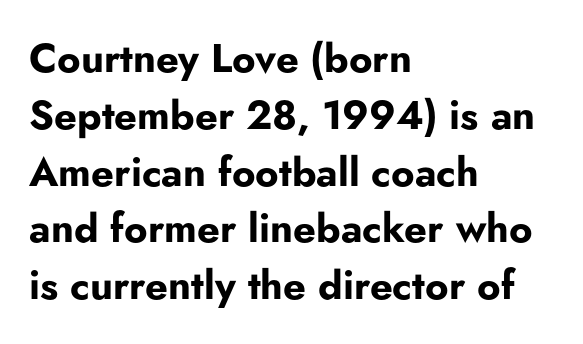
{"serif": "no", "italic": "no", "bold": "yes", "weight": "bold", "width": "normal", "stroke_contrast": "low", "x_height": "small", "monospaced": "no", "underline": "no", "align": "left", "line_spacing": "normal", "line_spacing_ratio": 1.42, "letter_spacing": "normal", "letter_spacing_em": 0.0, "glyph_px": 40}
